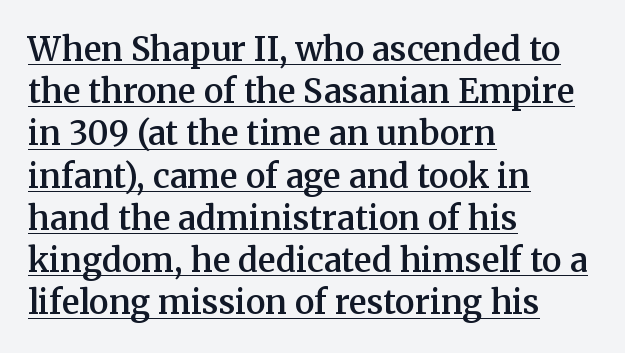
The image shows 33 px semibold serif type, upright; set left-aligned, normal line spacing (1.28x), normal letter spacing, underlined; medium stroke contrast and a medium x-height.
